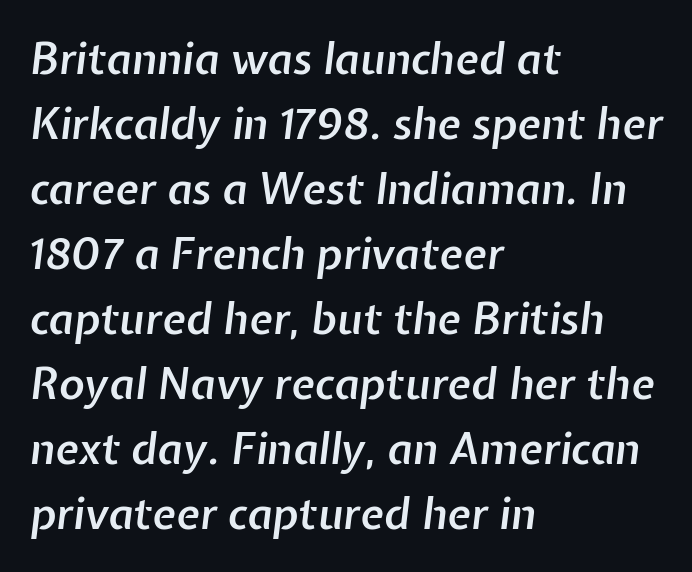
A bit beefed up — I'd call it semibold rather than bold. The words here are not underlined. The space between consecutive lines is moderate. Style check: oblique. The passage shown is typed in a proportional face where columns would drift. Is the block centered? No — it sits flush against the left margin.
